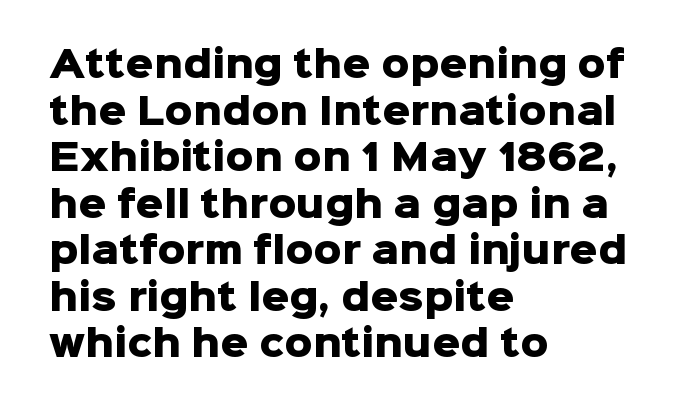
The image shows 35 px heavy sans-serif type, upright; set left-aligned, normal line spacing (1.33x), normal letter spacing, not underlined; low stroke contrast and a medium x-height.
